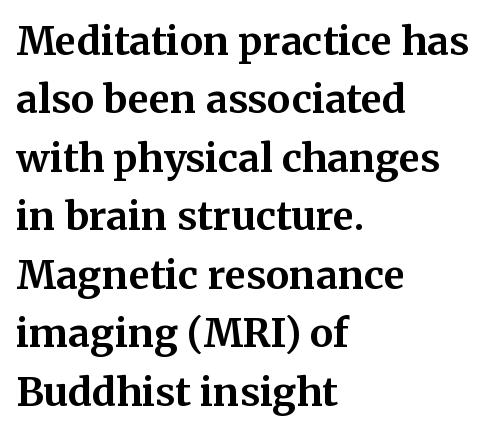
The image shows 39 px bold serif type, upright; set left-aligned, normal line spacing (1.5x), normal letter spacing, not underlined; medium stroke contrast and a medium x-height.
